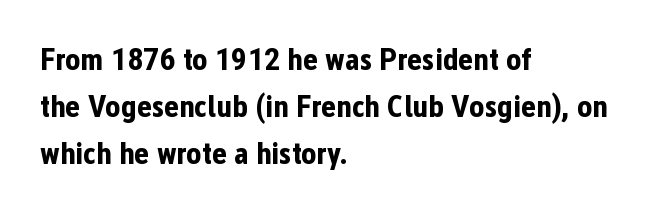
Q: Is the text bold? A: Yes.
Q: Is the text italic (slanted)? A: No, it is upright.
Q: Is the typeface a serif or a sans-serif typeface? A: Sans-serif.
Q: Is the text underlined? A: No.
Q: How is the paragraph aligned? A: Left-aligned.
Q: Is the spacing between letters normal or unusually wide? A: Normal.
Q: Is the spacing between lines tight, normal or loose? A: Normal.
Q: Width (condensed, normal, or wide)? A: Condensed.
Q: Stroke contrast? A: Low.
Q: x-height? A: Medium.
Q: Monospaced? A: No.
